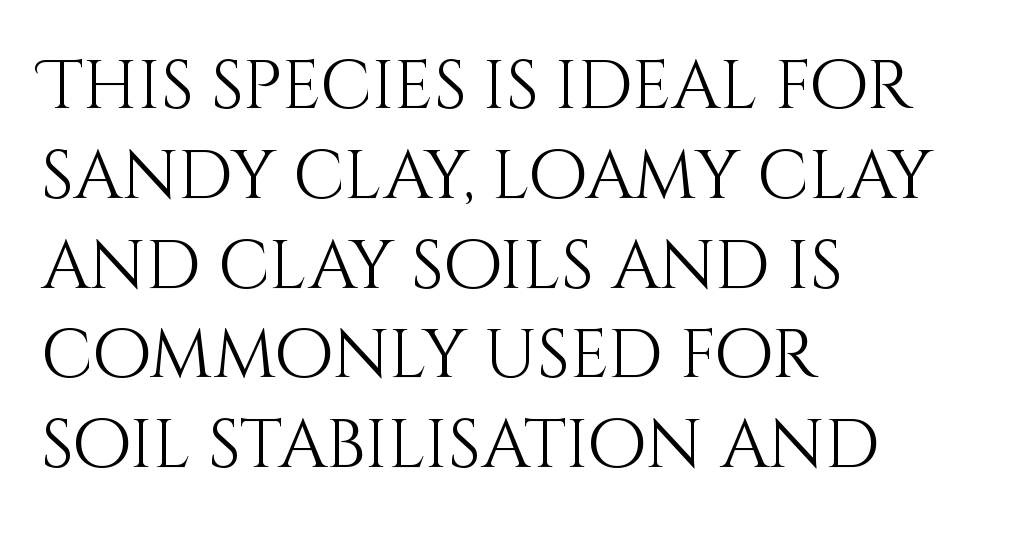
{"italic": "no", "bold": "no", "weight": "light", "width": "normal", "stroke_contrast": "medium", "x_height": "large", "monospaced": "no", "underline": "no", "align": "left", "line_spacing": "normal", "line_spacing_ratio": 1.32, "letter_spacing": "normal", "letter_spacing_em": 0.0, "glyph_px": 68}
